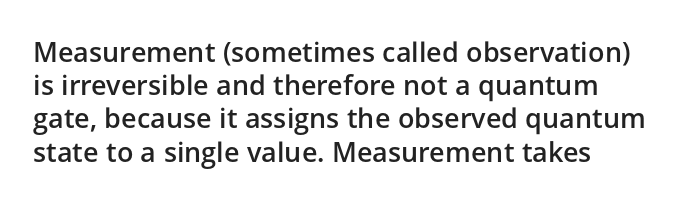
{"italic": "no", "bold": "semi", "underline": "no", "align": "left", "line_spacing_ratio": 1.23, "letter_spacing": "normal", "letter_spacing_em": 0.0, "glyph_px": 27}
